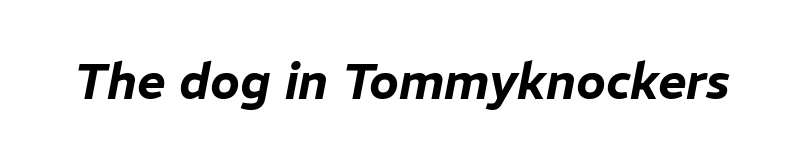
{"italic": "yes", "lean": "right", "slant_degrees": 11, "width": "normal", "stroke_contrast": "low", "x_height": "medium", "monospaced": "no", "underline": "no", "letter_spacing": "normal", "letter_spacing_em": 0.0, "glyph_px": 49}
